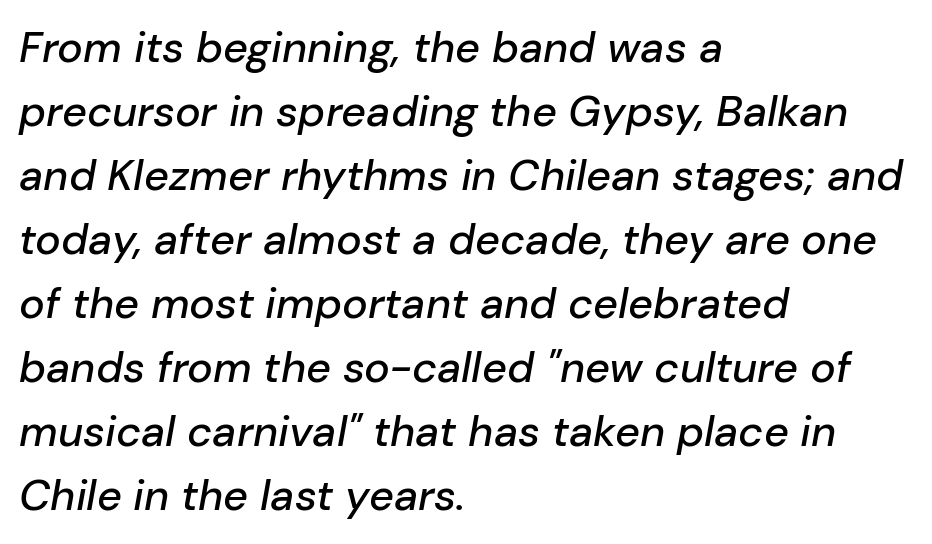
Underline: absent. Compared with ordinary roman type, these characters are visibly tilted. The vertical gap from one line to the next is medium. Characters follow at the spacing the type designer built in. Note the varied advance widths — an 'i' is clearly narrower than an 'm'.
